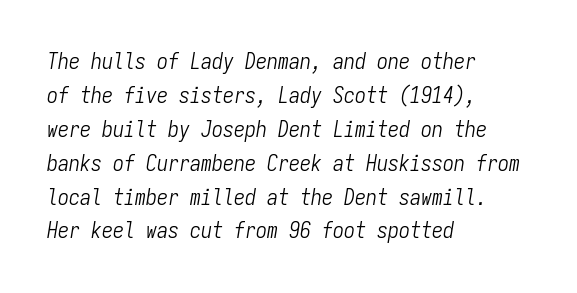
Q: Is the text bold? A: No.
Q: Is the text italic (slanted)? A: Yes, it leans right by about 9 degrees.
Q: Is the text underlined? A: No.
Q: How is the paragraph aligned? A: Left-aligned.
Q: Is the spacing between letters normal or unusually wide? A: Normal.
Q: Is the spacing between lines tight, normal or loose? A: Normal.
